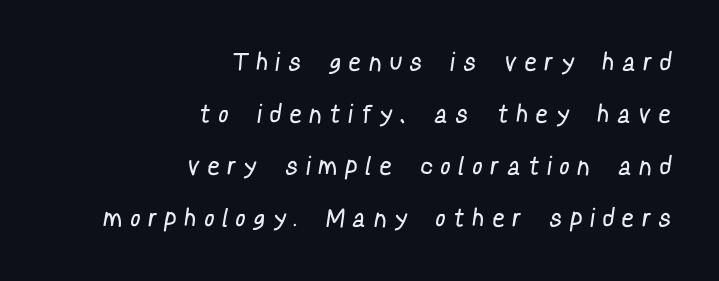
Q: Is the text bold? A: No.
Q: Is the text underlined? A: No.
Q: How is the paragraph aligned? A: Right-aligned.
Q: Is the spacing between letters normal or unusually wide? A: Unusually wide.
Q: Is the spacing between lines tight, normal or loose? A: Loose.
